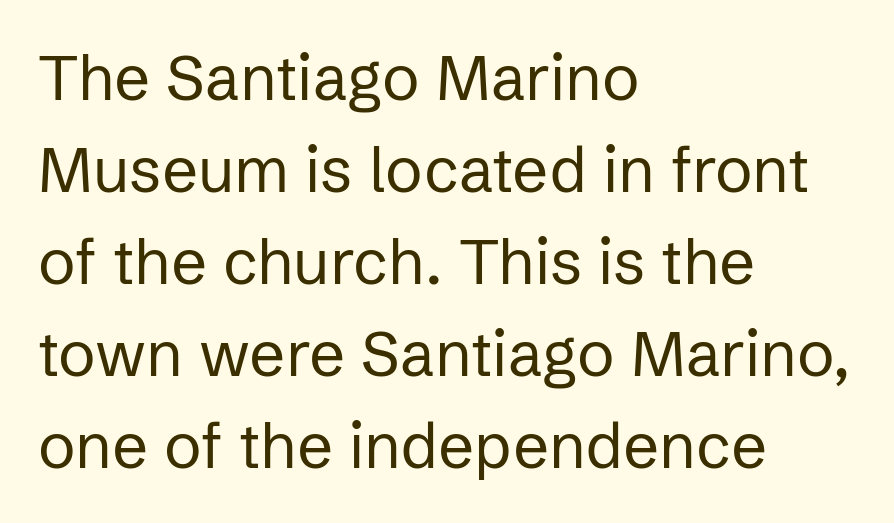
Q: Is the text bold? A: No.
Q: Is the text italic (slanted)? A: No, it is upright.
Q: Is the typeface a serif or a sans-serif typeface? A: Sans-serif.
Q: Is the text underlined? A: No.
Q: How is the paragraph aligned? A: Left-aligned.
Q: Is the spacing between letters normal or unusually wide? A: Normal.
Q: Is the spacing between lines tight, normal or loose? A: Normal.
Q: Width (condensed, normal, or wide)? A: Normal.
Q: Stroke contrast? A: Low.
Q: x-height? A: Medium.
Q: Monospaced? A: No.
